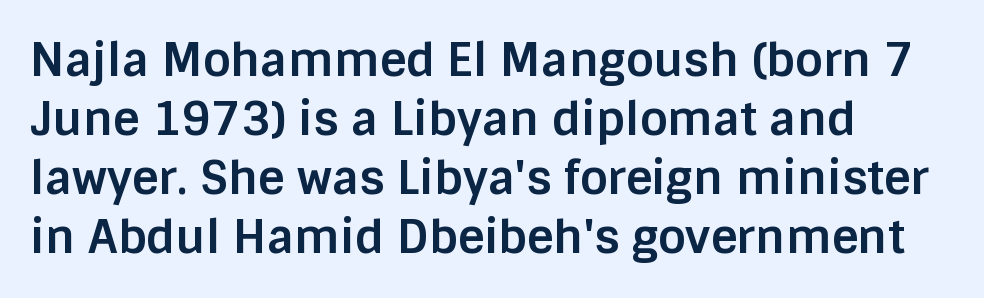
Q: Is the text bold? A: Yes.
Q: Is the text italic (slanted)? A: No, it is upright.
Q: Is the typeface a serif or a sans-serif typeface? A: Sans-serif.
Q: Is the text underlined? A: No.
Q: How is the paragraph aligned? A: Left-aligned.
Q: Is the spacing between letters normal or unusually wide? A: Normal.
Q: Is the spacing between lines tight, normal or loose? A: Normal.
Q: Width (condensed, normal, or wide)? A: Normal.
Q: Stroke contrast? A: Low.
Q: x-height? A: Large.
Q: Monospaced? A: No.
